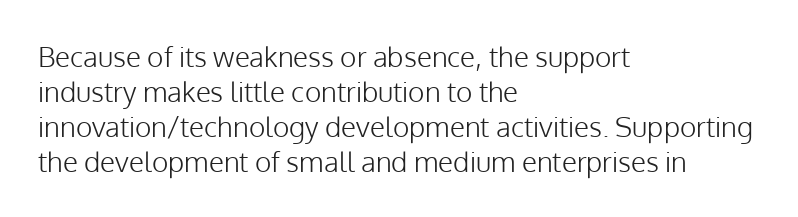
Q: Is the text bold? A: No.
Q: Is the text italic (slanted)? A: No, it is upright.
Q: Is the typeface a serif or a sans-serif typeface? A: Sans-serif.
Q: Is the text underlined? A: No.
Q: How is the paragraph aligned? A: Left-aligned.
Q: Is the spacing between letters normal or unusually wide? A: Normal.
Q: Is the spacing between lines tight, normal or loose? A: Normal.
Q: Width (condensed, normal, or wide)? A: Normal.
Q: Stroke contrast? A: Low.
Q: x-height? A: Medium.
Q: Monospaced? A: No.
